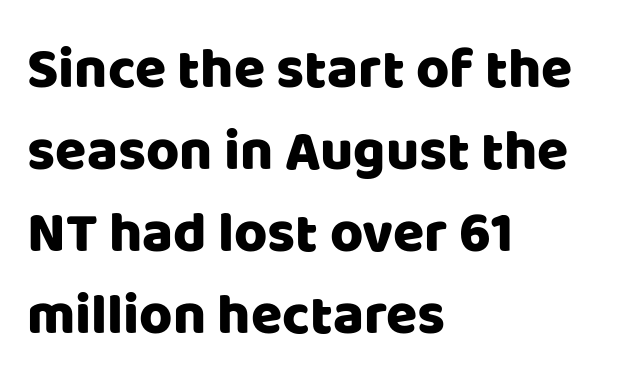
{"serif": "no", "italic": "no", "width": "normal", "stroke_contrast": "low", "x_height": "large", "monospaced": "no", "underline": "no", "align": "left", "line_spacing": "normal", "line_spacing_ratio": 1.44, "letter_spacing": "normal", "letter_spacing_em": 0.0, "glyph_px": 57}
